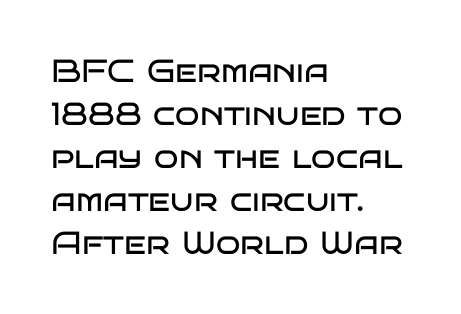
Is the letter spacing exaggerated? No — it looks like the ordinary default. Casual observation: everything's shoved over to the left. On a weight scale, this lands at 450 or below. Check the space under the baseline: it is left empty.
